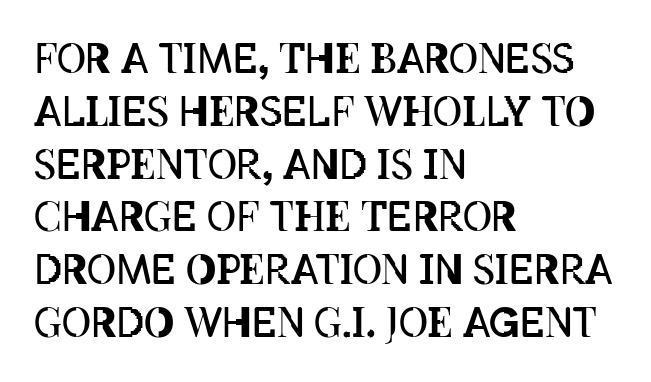
The image shows 40 px regular-weight, condensed type, upright; set left-aligned, normal line spacing (1.32x), normal letter spacing, not underlined; low stroke contrast and a large x-height.
